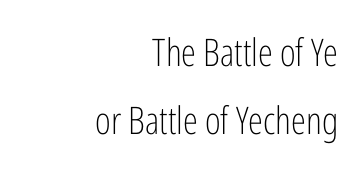
The image shows 38 px light, condensed sans-serif type, upright; set right-aligned, line spacing 1.8x, normal letter spacing, not underlined; low stroke contrast and a medium x-height.
